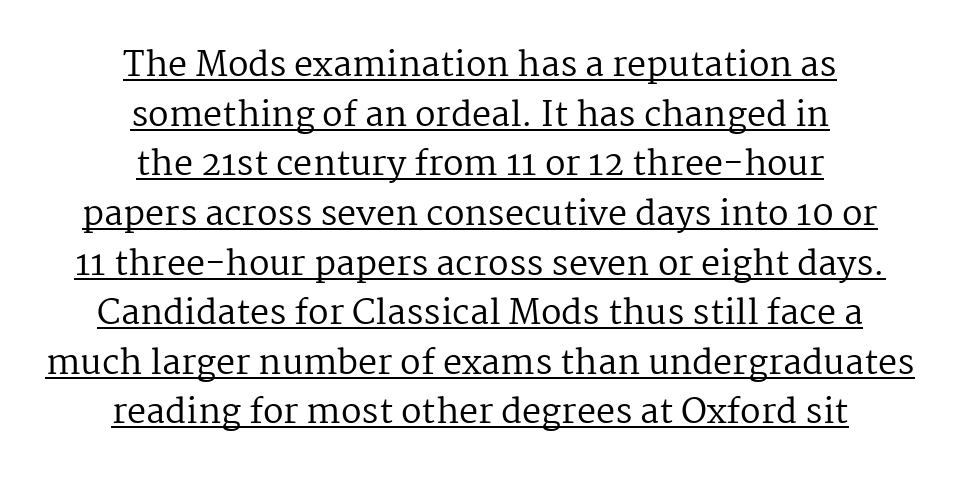
The image shows 34 px regular-weight serif type, upright; set centered, normal line spacing (1.46x), normal letter spacing, underlined; medium stroke contrast and a medium x-height.
